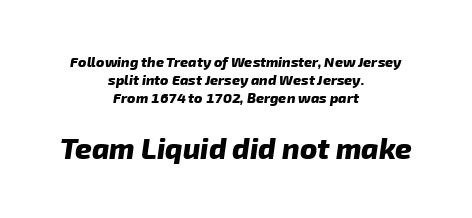
Unmarked baselines from the first word to the last. Where is the straight margin? There isn't one; the lines are centered. This sample uses plain, unmodified letter spacing. This sample has the flowing, uneven cadence of proportional lettering.
